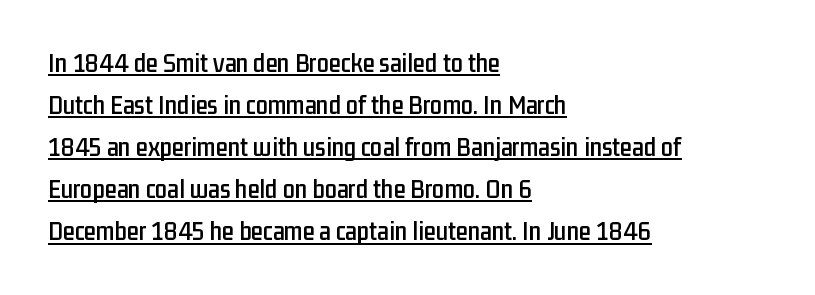
Q: Is the text italic (slanted)? A: No, it is upright.
Q: Is the text underlined? A: Yes.
Q: How is the paragraph aligned? A: Left-aligned.
Q: Is the spacing between letters normal or unusually wide? A: Normal.
Q: Is the spacing between lines tight, normal or loose? A: Normal.
